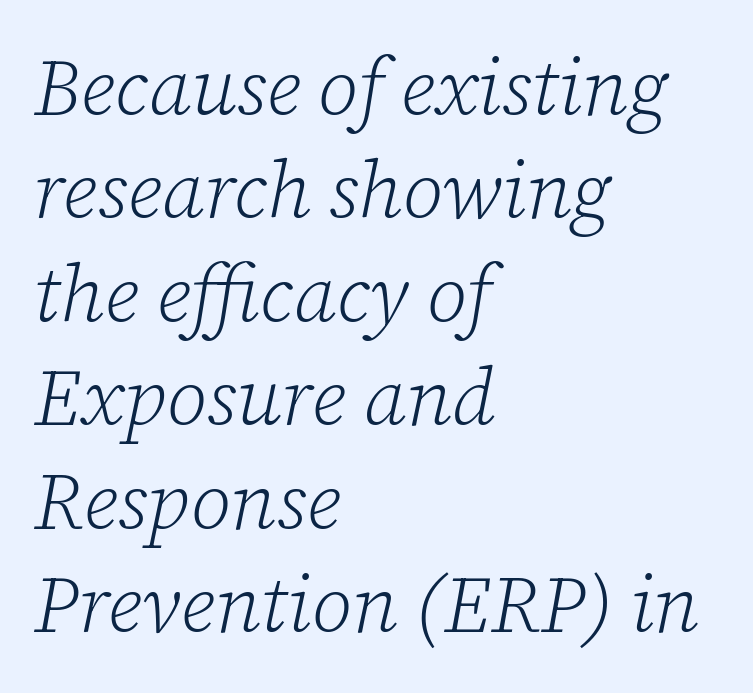
{"serif": "yes", "italic": "yes", "lean": "right", "slant_degrees": 12, "bold": "no", "weight": "light", "width": "normal", "stroke_contrast": "low", "x_height": "medium", "monospaced": "no", "underline": "no", "align": "left", "line_spacing": "normal", "line_spacing_ratio": 1.31, "letter_spacing": "normal", "letter_spacing_em": 0.0, "glyph_px": 79}
